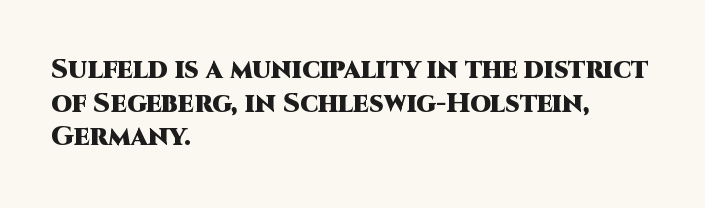
The image shows 27 px bold type, upright; set left-aligned, normal line spacing (1.25x), normal letter spacing, not underlined.
